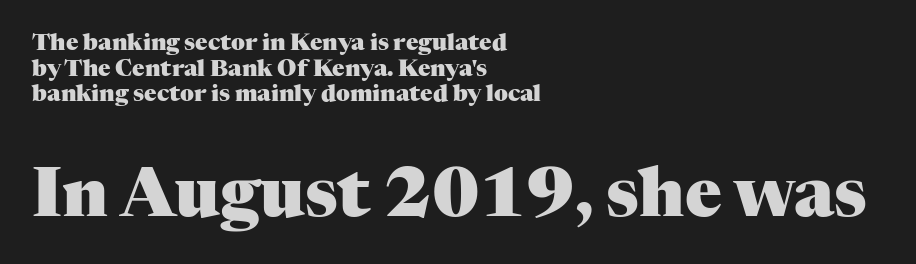
The image shows 68 px heavy serif type, upright; set left-aligned, tight line spacing (1.11x), normal letter spacing, not underlined; the second (bottom) block is 2.96x larger; medium stroke contrast and a medium x-height.
